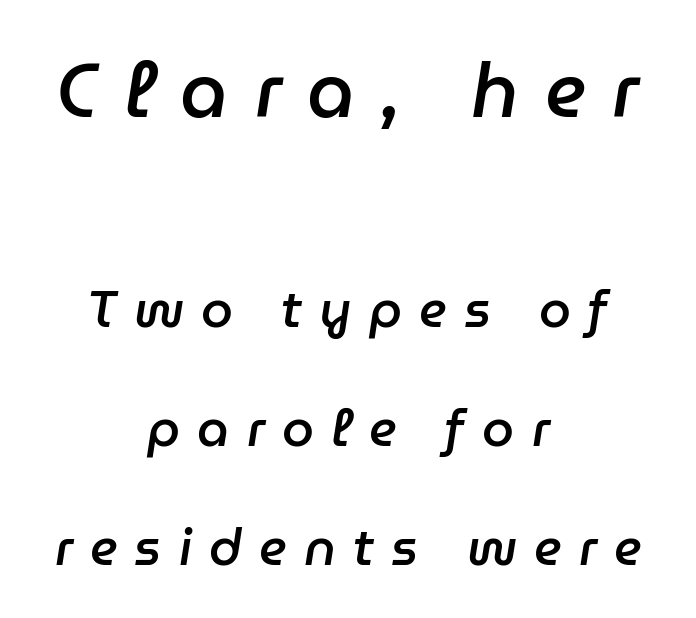
{"italic": "yes", "lean": "right", "slant_degrees": 9, "bold": "semi", "weight": "semibold", "width": "normal", "stroke_contrast": "low", "x_height": "medium", "monospaced": "no", "underline": "no", "align": "center", "line_spacing": "loose", "line_spacing_ratio": 2.34, "letter_spacing": "wide", "letter_spacing_em": 0.34, "larger_block": "first", "size_ratio": 1.49, "glyph_px": 76}
